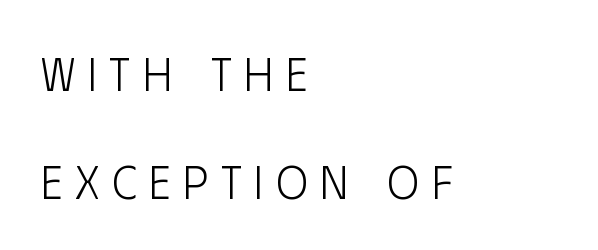
Q: Is the text bold? A: No.
Q: Is the text italic (slanted)? A: No, it is upright.
Q: Is the typeface a serif or a sans-serif typeface? A: Sans-serif.
Q: Is the text underlined? A: No.
Q: How is the paragraph aligned? A: Left-aligned.
Q: Is the spacing between letters normal or unusually wide? A: Unusually wide.
Q: Is the spacing between lines tight, normal or loose? A: Loose.
Q: Width (condensed, normal, or wide)? A: Condensed.
Q: Stroke contrast? A: Low.
Q: x-height? A: Large.
Q: Monospaced? A: No.
